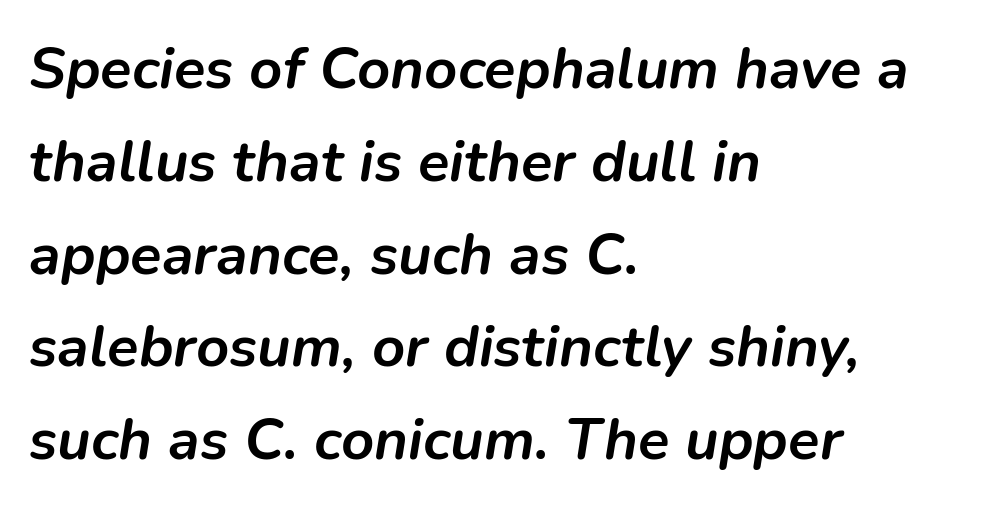
Q: Is the text bold? A: Yes.
Q: Is the text italic (slanted)? A: Yes, it leans right by about 9 degrees.
Q: Is the text underlined? A: No.
Q: How is the paragraph aligned? A: Left-aligned.
Q: Is the spacing between letters normal or unusually wide? A: Normal.
Q: Is the spacing between lines tight, normal or loose? A: Normal.
Q: Width (condensed, normal, or wide)? A: Normal.
Q: Stroke contrast? A: Low.
Q: x-height? A: Medium.
Q: Monospaced? A: No.
